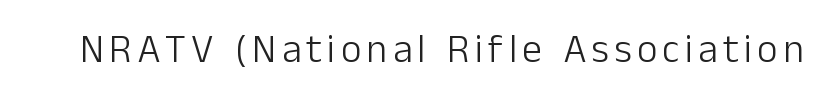
{"serif": "no", "italic": "no", "bold": "no", "weight": "light", "width": "normal", "stroke_contrast": "low", "x_height": "medium", "monospaced": "no", "underline": "no", "glyph_px": 40}
